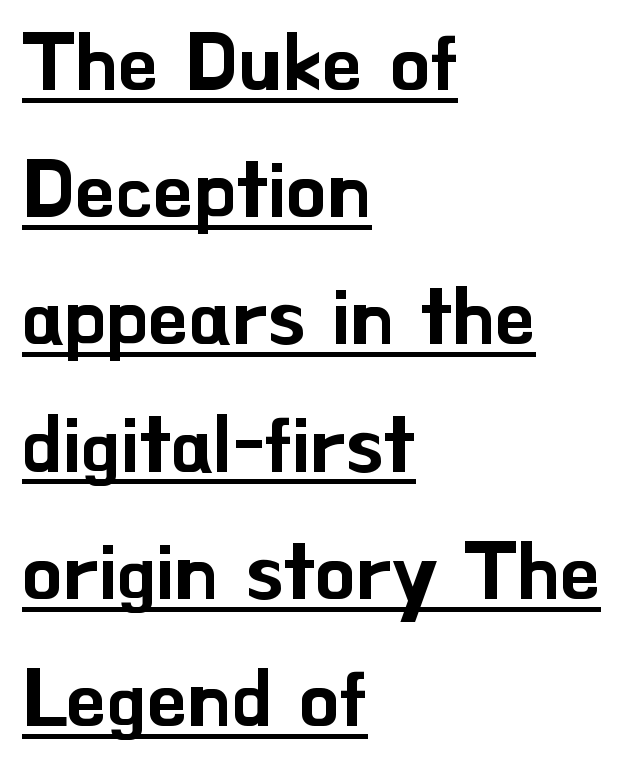
Q: Is the text italic (slanted)? A: No, it is upright.
Q: Is the typeface a serif or a sans-serif typeface? A: Sans-serif.
Q: Is the text underlined? A: Yes.
Q: How is the paragraph aligned? A: Left-aligned.
Q: Is the spacing between letters normal or unusually wide? A: Normal.
Q: Is the spacing between lines tight, normal or loose? A: Normal.
Q: Width (condensed, normal, or wide)? A: Normal.
Q: Stroke contrast? A: Low.
Q: x-height? A: Small.
Q: Monospaced? A: No.
